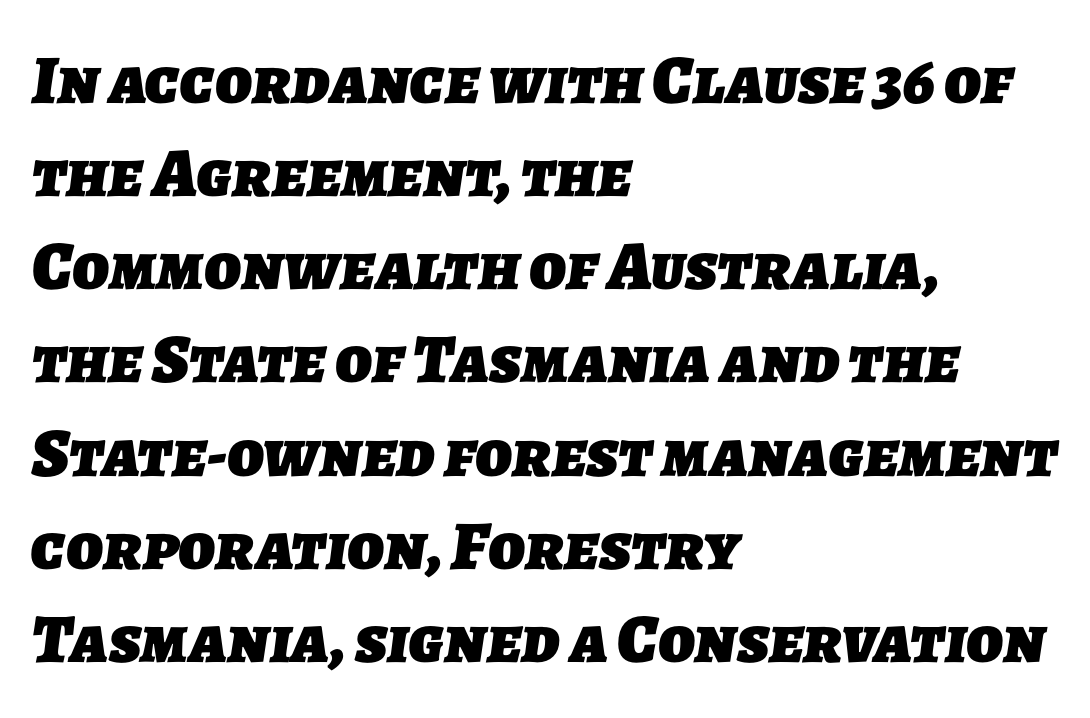
{"serif": "no", "bold": "yes", "weight": "heavy", "width": "normal", "stroke_contrast": "low", "x_height": "medium", "monospaced": "no", "underline": "no", "align": "left", "line_spacing": "normal", "line_spacing_ratio": 1.35, "letter_spacing": "normal", "letter_spacing_em": 0.0, "glyph_px": 69}
